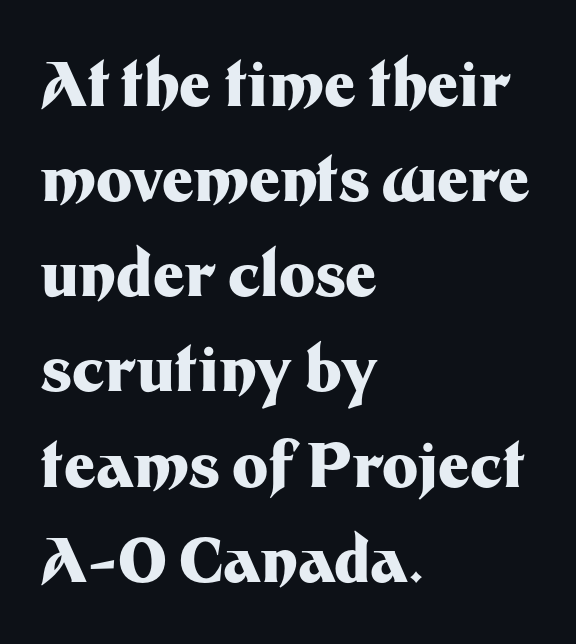
Q: Is the text bold? A: Yes.
Q: Is the text italic (slanted)? A: No, it is upright.
Q: Is the typeface a serif or a sans-serif typeface? A: Sans-serif.
Q: Is the text underlined? A: No.
Q: How is the paragraph aligned? A: Left-aligned.
Q: Is the spacing between letters normal or unusually wide? A: Normal.
Q: Is the spacing between lines tight, normal or loose? A: Normal.
Q: Width (condensed, normal, or wide)? A: Normal.
Q: Stroke contrast? A: Medium.
Q: x-height? A: Medium.
Q: Monospaced? A: No.
